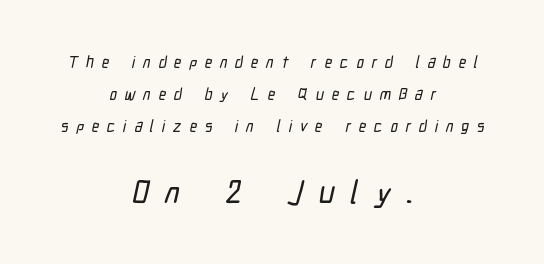
The image shows 32 px condensed sans-serif type; set centered, loose line spacing (2.01x), unusually wide letter spacing (+0.49 em), not underlined; the second (bottom) block is 2.0x larger; low stroke contrast and a medium x-height.
